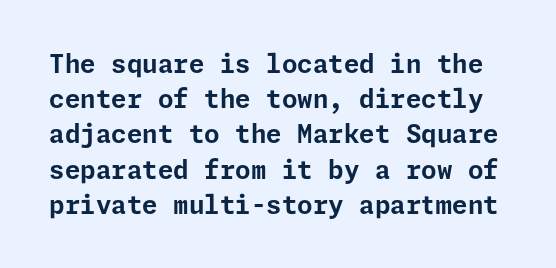
Each glyph is drawn with heavy, bold strokes. It's the straight-up-and-down kind of type. This sample uses plain, unmodified letter spacing. Honestly, there is no underline to notice here at all. Vertical spacing — default.
